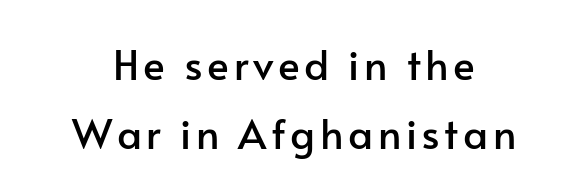
Q: Is the text italic (slanted)? A: No, it is upright.
Q: Is the typeface a serif or a sans-serif typeface? A: Sans-serif.
Q: Is the text underlined? A: No.
Q: Is the spacing between lines tight, normal or loose? A: Normal.
Q: Width (condensed, normal, or wide)? A: Normal.
Q: Stroke contrast? A: Low.
Q: x-height? A: Small.
Q: Monospaced? A: No.
